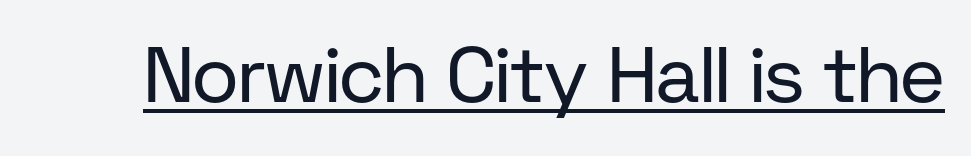
The image shows 78 px regular-weight sans-serif type, upright; set normal letter spacing, underlined; low stroke contrast and a medium x-height.
